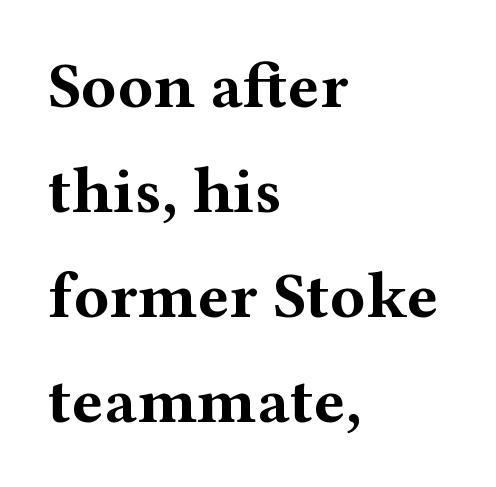
Q: Is the text bold? A: Yes.
Q: Is the text italic (slanted)? A: No, it is upright.
Q: Is the typeface a serif or a sans-serif typeface? A: Serif.
Q: Is the text underlined? A: No.
Q: How is the paragraph aligned? A: Left-aligned.
Q: Is the spacing between letters normal or unusually wide? A: Normal.
Q: Is the spacing between lines tight, normal or loose? A: Normal.
Q: Width (condensed, normal, or wide)? A: Wide.
Q: Stroke contrast? A: Medium.
Q: x-height? A: Medium.
Q: Monospaced? A: No.
